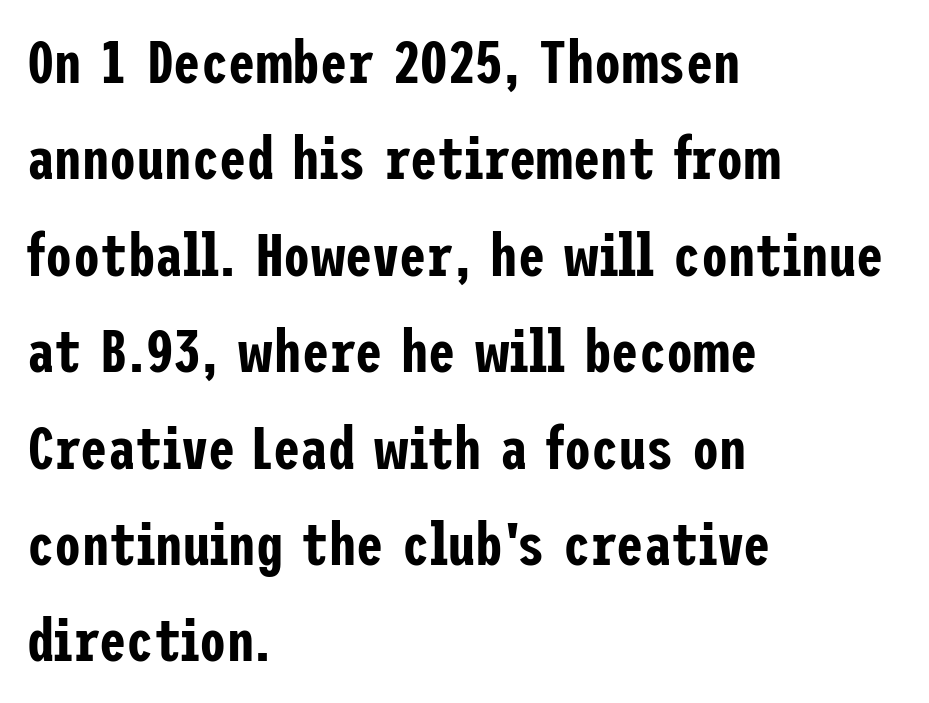
{"serif": "no", "italic": "no", "width": "condensed", "stroke_contrast": "low", "x_height": "medium", "underline": "no", "align": "left", "line_spacing": "normal", "line_spacing_ratio": 1.58, "letter_spacing": "normal", "letter_spacing_em": 0.0, "glyph_px": 61}
